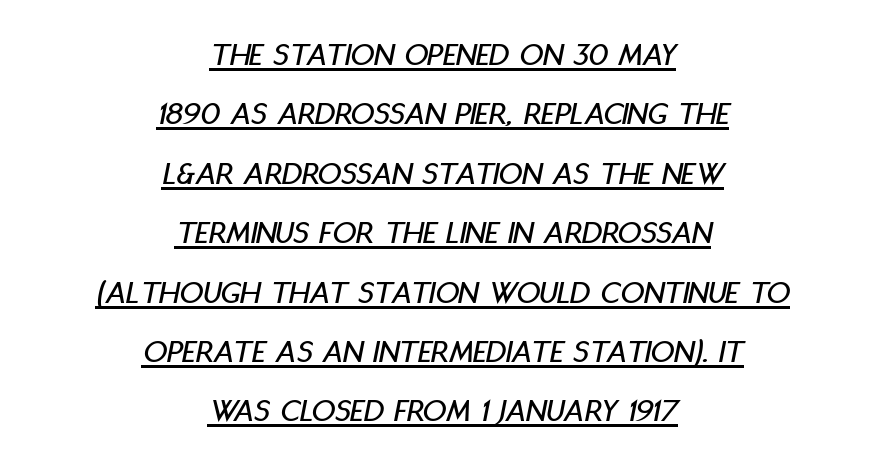
The setting favours the middle, as headings and verse often do. Words appear dense and cohesive because spacing is normal. Spacing verdict: proportional, widths tailored to each character. The face used here appears with an underline applied. Rendered with sloped, italic letterforms.
